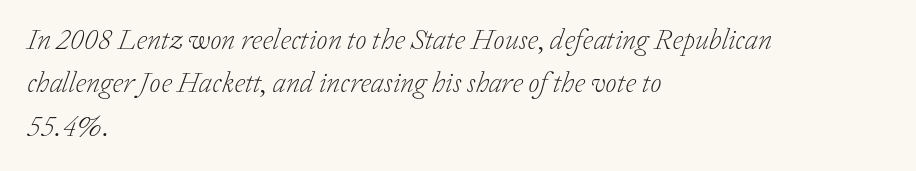
A typesetter would call this proportional, since set widths differ per character. Reading down the block, your eye returns to a fixed left position each line. A light-to-regular cut is what we see here. Anything drawn beneath the words? Only blank space. The letters are slanted; this is an italic face. Tracking here is standard; glyphs follow each other at the usual distance.
